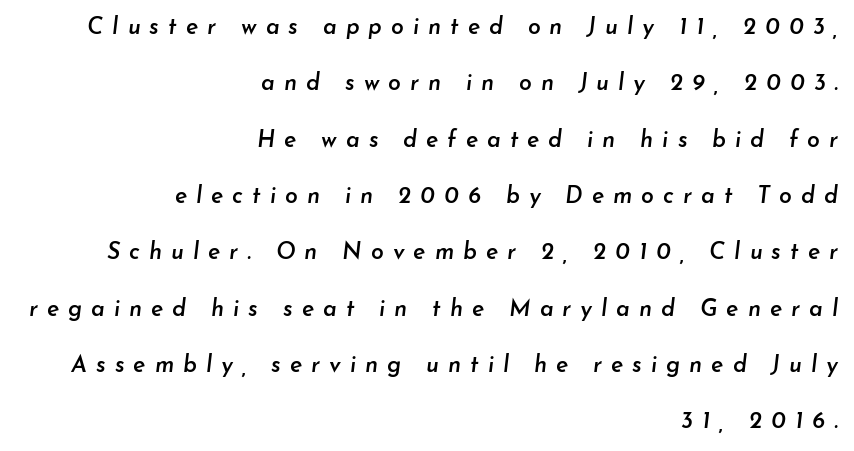
Q: Is the text bold? A: Semi-bold.
Q: Is the text italic (slanted)? A: Yes, it leans right by about 7 degrees.
Q: Is the text underlined? A: No.
Q: How is the paragraph aligned? A: Right-aligned.
Q: Is the spacing between letters normal or unusually wide? A: Unusually wide.
Q: Is the spacing between lines tight, normal or loose? A: Loose.
